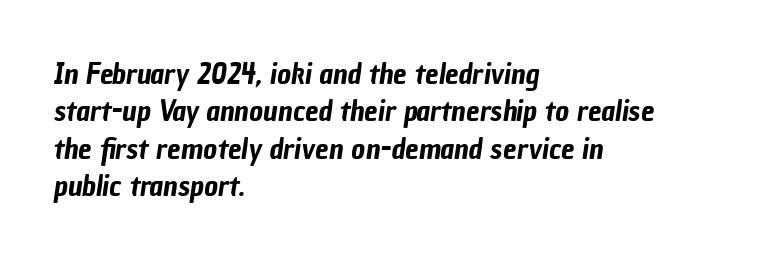
Q: Is the typeface a serif or a sans-serif typeface? A: Sans-serif.
Q: Is the text underlined? A: No.
Q: How is the paragraph aligned? A: Left-aligned.
Q: Is the spacing between letters normal or unusually wide? A: Normal.
Q: Is the spacing between lines tight, normal or loose? A: Normal.
Q: Width (condensed, normal, or wide)? A: Condensed.
Q: Stroke contrast? A: Low.
Q: x-height? A: Medium.
Q: Monospaced? A: No.
